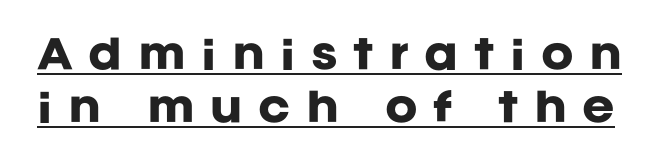
Q: Is the text bold? A: Yes.
Q: Is the text italic (slanted)? A: No, it is upright.
Q: Is the typeface a serif or a sans-serif typeface? A: Sans-serif.
Q: Is the text underlined? A: Yes.
Q: Is the spacing between letters normal or unusually wide? A: Unusually wide.
Q: Is the spacing between lines tight, normal or loose? A: Normal.
Q: Width (condensed, normal, or wide)? A: Normal.
Q: Stroke contrast? A: Low.
Q: x-height? A: Large.
Q: Monospaced? A: No.
